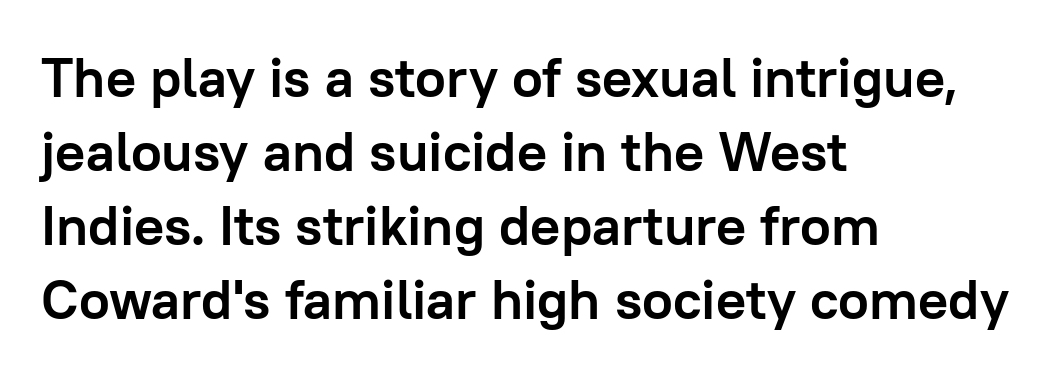
{"serif": "no", "italic": "no", "bold": "yes", "weight": "semibold", "width": "normal", "stroke_contrast": "low", "x_height": "medium", "monospaced": "no", "underline": "no", "align": "left", "line_spacing": "normal", "line_spacing_ratio": 1.32, "letter_spacing": "normal", "letter_spacing_em": 0.0, "glyph_px": 56}
